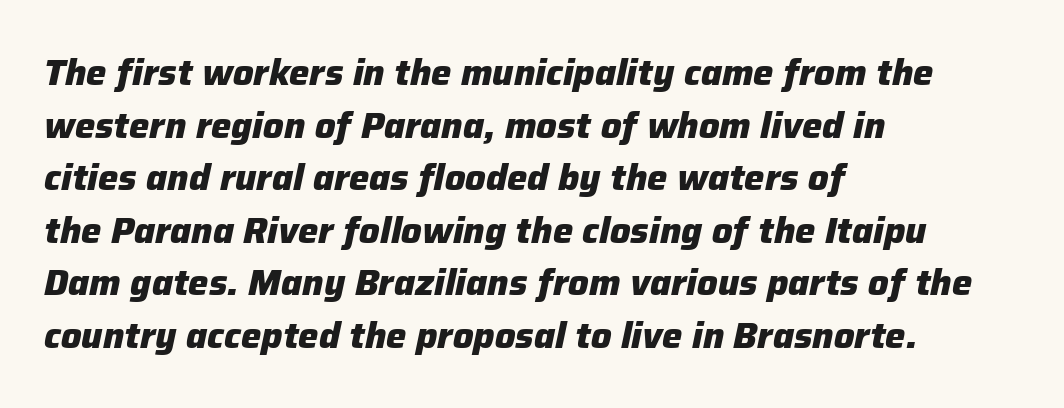
{"italic": "yes", "lean": "right", "slant_degrees": 12, "bold": "yes", "weight": "heavy", "width": "normal", "stroke_contrast": "low", "x_height": "medium", "monospaced": "no", "underline": "no", "align": "left", "line_spacing": "normal", "line_spacing_ratio": 1.46, "letter_spacing": "normal", "letter_spacing_em": 0.0, "glyph_px": 36}
